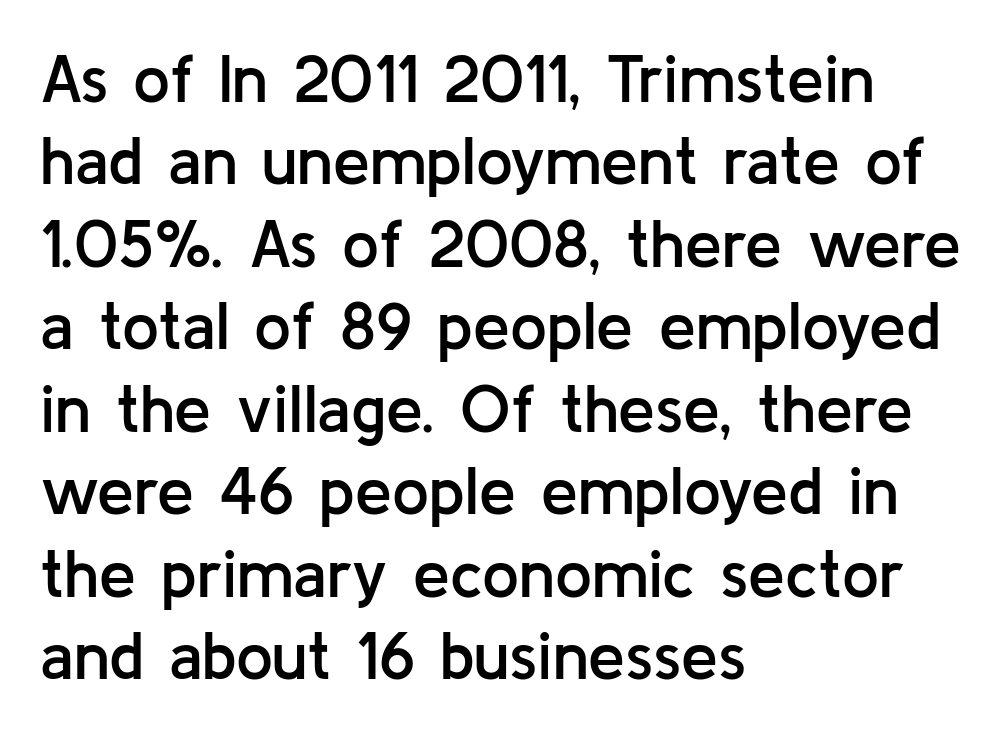
Q: Is the text bold? A: Semi-bold.
Q: Is the text italic (slanted)? A: No, it is upright.
Q: Is the typeface a serif or a sans-serif typeface? A: Sans-serif.
Q: Is the text underlined? A: No.
Q: How is the paragraph aligned? A: Left-aligned.
Q: Is the spacing between letters normal or unusually wide? A: Normal.
Q: Is the spacing between lines tight, normal or loose? A: Normal.
Q: Width (condensed, normal, or wide)? A: Normal.
Q: Stroke contrast? A: Low.
Q: x-height? A: Medium.
Q: Monospaced? A: No.
